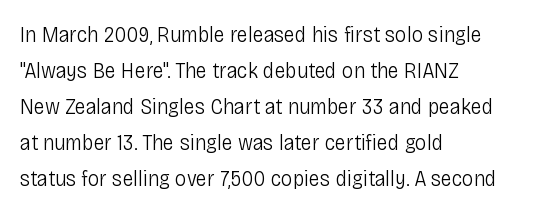
{"italic": "no", "bold": "no", "underline": "no", "align": "left", "line_spacing": "normal", "line_spacing_ratio": 1.56, "letter_spacing": "normal", "letter_spacing_em": 0.0, "glyph_px": 23}
